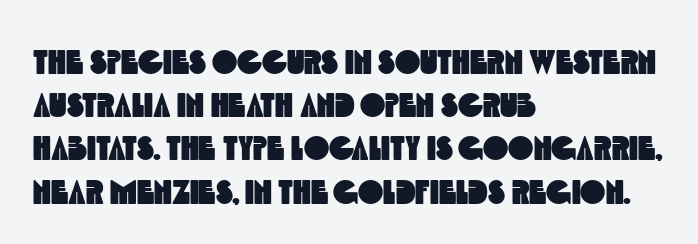
Q: Is the typeface a serif or a sans-serif typeface? A: Sans-serif.
Q: Is the text underlined? A: No.
Q: How is the paragraph aligned? A: Left-aligned.
Q: Is the spacing between letters normal or unusually wide? A: Normal.
Q: Is the spacing between lines tight, normal or loose? A: Normal.
Q: Width (condensed, normal, or wide)? A: Condensed.
Q: x-height? A: Large.
Q: Monospaced? A: No.
